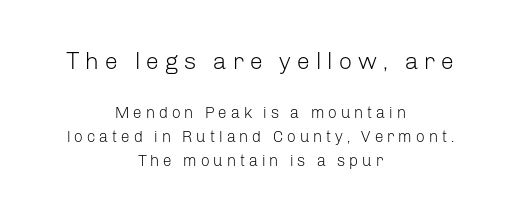
Q: Is the text bold? A: No.
Q: Is the text italic (slanted)? A: No, it is upright.
Q: Is the text underlined? A: No.
Q: How is the paragraph aligned? A: Centered.
Q: Is the spacing between letters normal or unusually wide? A: Unusually wide.
Q: Is the spacing between lines tight, normal or loose? A: Normal.
Q: Which block of text is set in a larger size, the first (top) or the second (bottom)? A: The first (top) one.
